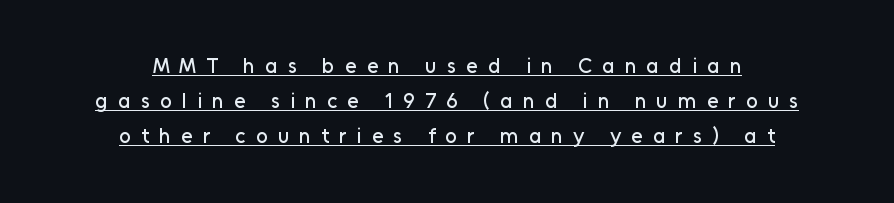
{"italic": "no", "underline": "yes", "align": "center", "line_spacing": "normal", "line_spacing_ratio": 1.67, "letter_spacing": "wide", "letter_spacing_em": 0.48, "glyph_px": 21}
